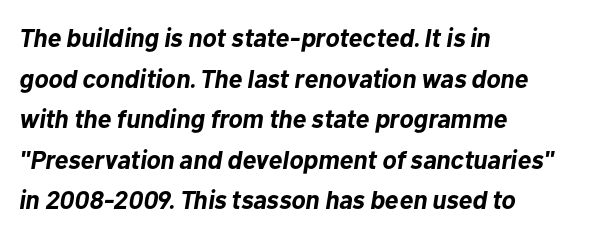
The image shows 26 px bold type, italic (leaning right); set left-aligned, normal line spacing (1.56x), normal letter spacing, not underlined.
